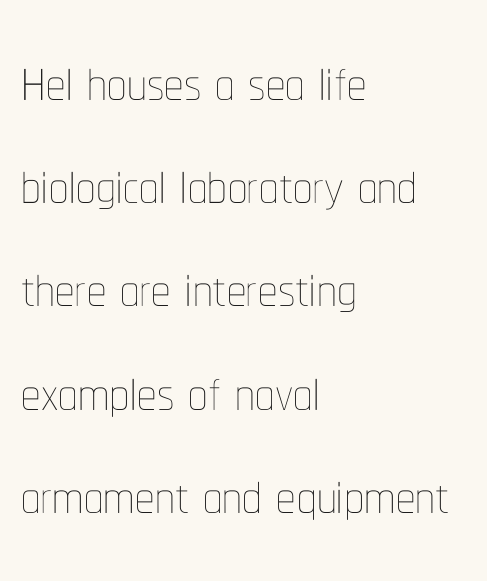
{"italic": "no", "bold": "no", "weight": "thin", "width": "condensed", "stroke_contrast": "low", "x_height": "medium", "monospaced": "no", "underline": "no", "align": "left", "line_spacing": "normal", "line_spacing_ratio": 1.34, "letter_spacing": "normal", "letter_spacing_em": 0.0, "glyph_px": 77}
